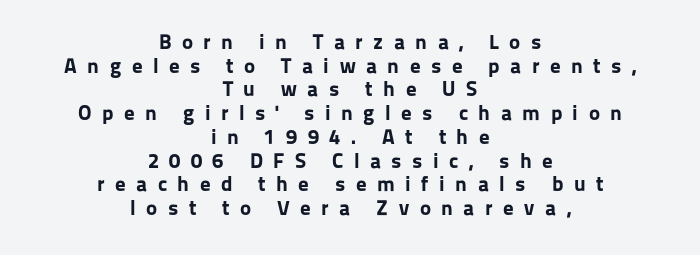
{"italic": "no", "bold": "yes", "underline": "no", "align": "center", "line_spacing": "tight", "line_spacing_ratio": 1.13, "letter_spacing": "wide", "letter_spacing_em": 0.5, "glyph_px": 21}
